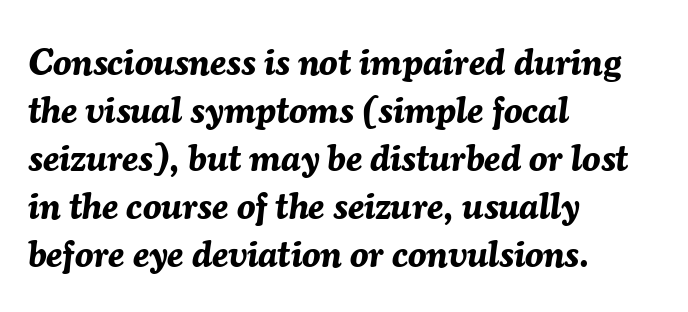
Q: Is the text bold? A: Yes.
Q: Is the text italic (slanted)? A: Yes, it leans right by about 7 degrees.
Q: Is the text underlined? A: No.
Q: How is the paragraph aligned? A: Left-aligned.
Q: Is the spacing between letters normal or unusually wide? A: Normal.
Q: Is the spacing between lines tight, normal or loose? A: Normal.
Q: Width (condensed, normal, or wide)? A: Normal.
Q: Stroke contrast? A: Medium.
Q: x-height? A: Medium.
Q: Monospaced? A: No.
